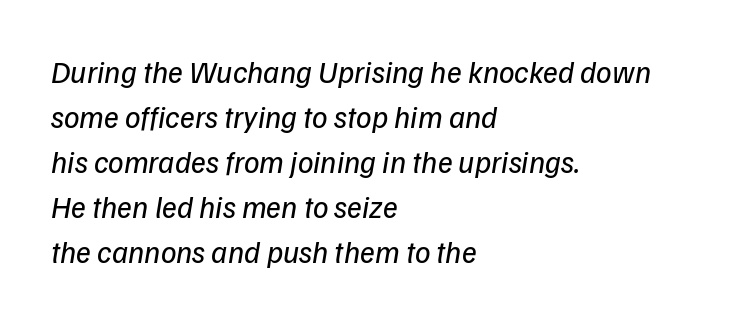
The designer left line spacing at the default. The gap between lines stays unmarked. The characters are drawn with everyday or finer stroke widths. These lines are set flush left with a ragged right edge.
